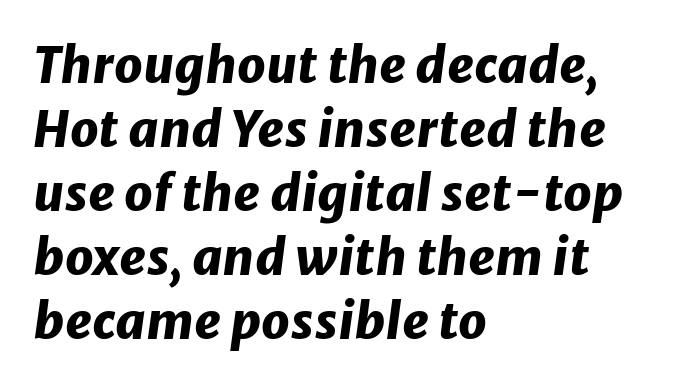
{"italic": "yes", "lean": "right", "slant_degrees": 8, "bold": "yes", "weight": "heavy", "width": "normal", "stroke_contrast": "low", "x_height": "medium", "monospaced": "no", "underline": "no", "align": "left", "line_spacing": "normal", "line_spacing_ratio": 1.28, "letter_spacing": "normal", "letter_spacing_em": 0.0, "glyph_px": 50}
